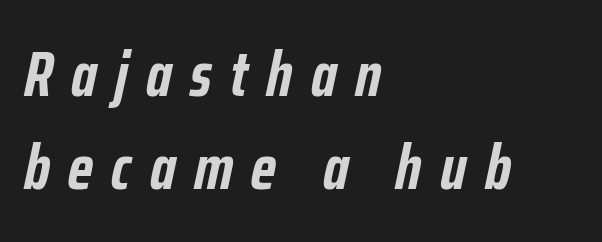
The image shows 63 px semibold, condensed type, italic (leaning right); set left-aligned, normal line spacing (1.48x), unusually wide letter spacing (+0.29 em), not underlined; low stroke contrast and a medium x-height.
